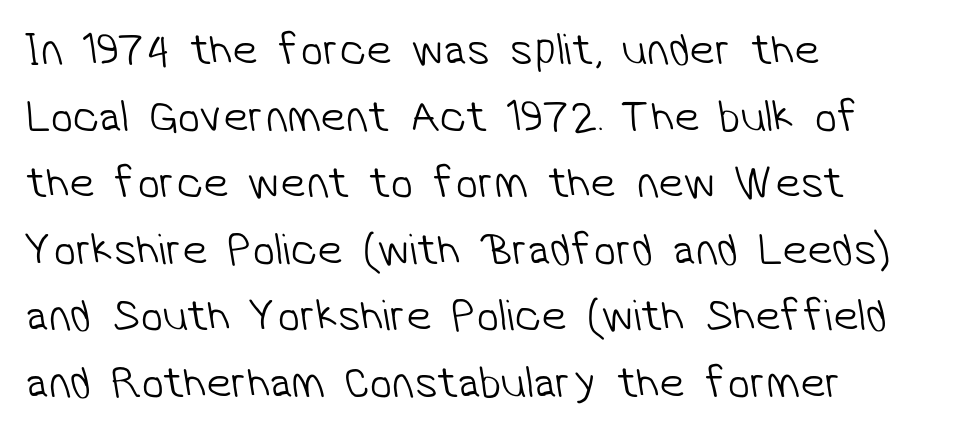
Q: Is the text bold? A: No.
Q: Is the typeface a serif or a sans-serif typeface? A: Sans-serif.
Q: Is the text underlined? A: No.
Q: How is the paragraph aligned? A: Left-aligned.
Q: Is the spacing between letters normal or unusually wide? A: Normal.
Q: Is the spacing between lines tight, normal or loose? A: Normal.
Q: Width (condensed, normal, or wide)? A: Normal.
Q: Stroke contrast? A: Low.
Q: x-height? A: Medium.
Q: Monospaced? A: No.
